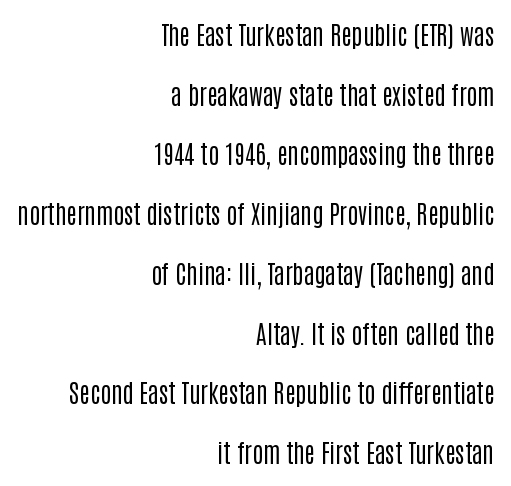
Q: Is the text bold? A: No.
Q: Is the text italic (slanted)? A: No, it is upright.
Q: Is the text underlined? A: No.
Q: How is the paragraph aligned? A: Right-aligned.
Q: Is the spacing between letters normal or unusually wide? A: Normal.
Q: Is the spacing between lines tight, normal or loose? A: Loose.
